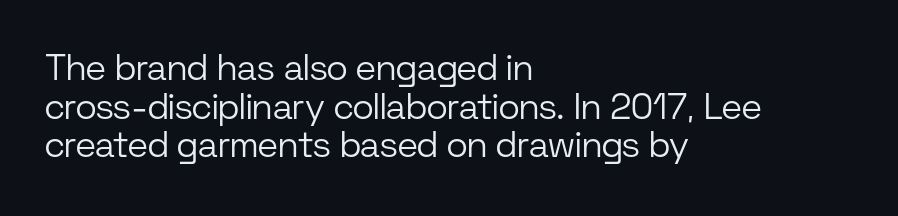
Q: Is the text bold? A: No.
Q: Is the text italic (slanted)? A: No, it is upright.
Q: Is the typeface a serif or a sans-serif typeface? A: Sans-serif.
Q: Is the text underlined? A: No.
Q: How is the paragraph aligned? A: Left-aligned.
Q: Is the spacing between letters normal or unusually wide? A: Normal.
Q: Is the spacing between lines tight, normal or loose? A: Tight.
Q: Width (condensed, normal, or wide)? A: Normal.
Q: Stroke contrast? A: Low.
Q: x-height? A: Medium.
Q: Monospaced? A: No.
